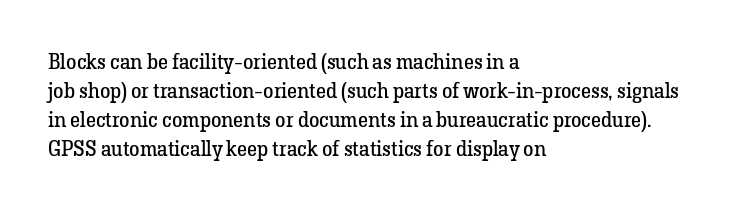
{"italic": "no", "bold": "no", "underline": "no", "align": "left", "line_spacing": "normal", "line_spacing_ratio": 1.38, "letter_spacing": "normal", "letter_spacing_em": 0.0, "glyph_px": 21}
